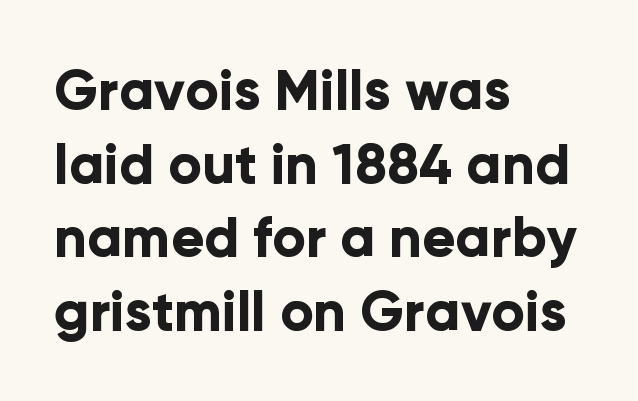
The image shows 55 px bold sans-serif type, upright; set left-aligned, normal line spacing (1.34x), normal letter spacing, not underlined; low stroke contrast and a medium x-height.
